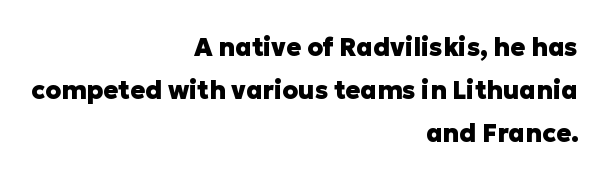
{"italic": "no", "bold": "yes", "underline": "no", "align": "right", "line_spacing_ratio": 1.72, "letter_spacing": "normal", "letter_spacing_em": 0.0, "glyph_px": 25}
